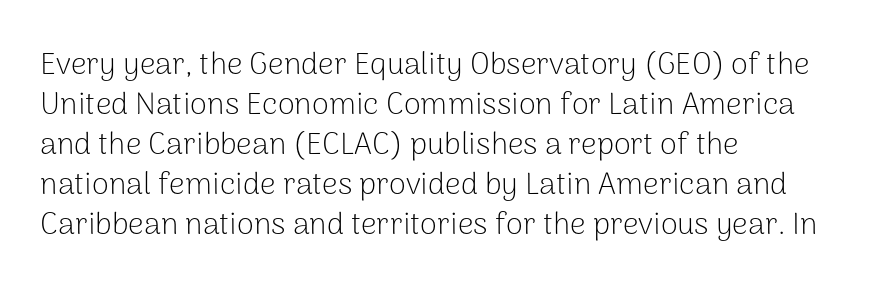
{"serif": "no", "italic": "no", "bold": "no", "weight": "light", "width": "normal", "stroke_contrast": "low", "x_height": "medium", "monospaced": "no", "underline": "no", "align": "left", "line_spacing": "normal", "line_spacing_ratio": 1.29, "letter_spacing": "normal", "letter_spacing_em": 0.0, "glyph_px": 31}
